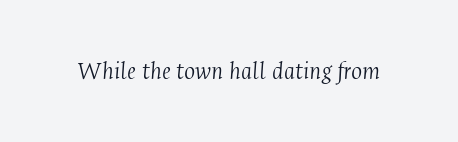
{"italic": "yes", "lean": "right", "slant_degrees": 4, "bold": "no", "underline": "no", "letter_spacing": "normal", "letter_spacing_em": 0.0, "glyph_px": 26}
